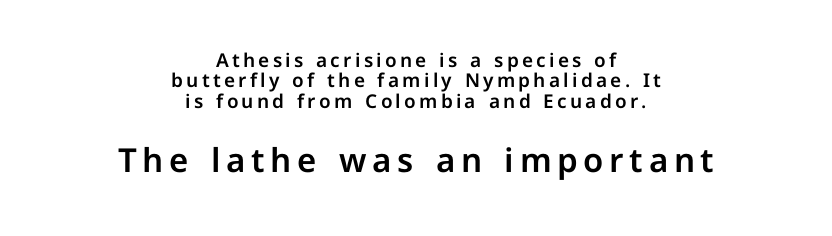
{"serif": "no", "italic": "no", "width": "normal", "stroke_contrast": "low", "x_height": "medium", "monospaced": "no", "underline": "no", "align": "center", "line_spacing": "tight", "line_spacing_ratio": 1.07, "larger_block": "second", "size_ratio": 1.74, "glyph_px": 33}
